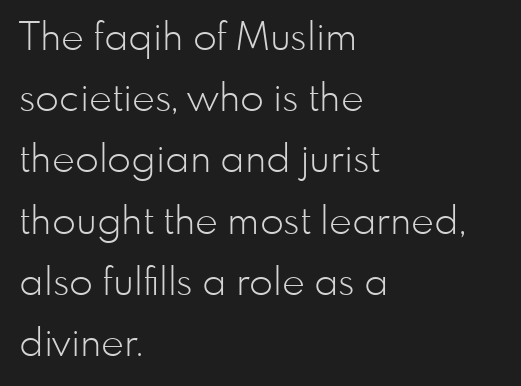
{"serif": "no", "italic": "no", "bold": "no", "weight": "light", "width": "normal", "stroke_contrast": "low", "x_height": "small", "monospaced": "no", "underline": "no", "align": "left", "line_spacing": "normal", "line_spacing_ratio": 1.57, "letter_spacing": "normal", "letter_spacing_em": 0.0, "glyph_px": 39}
